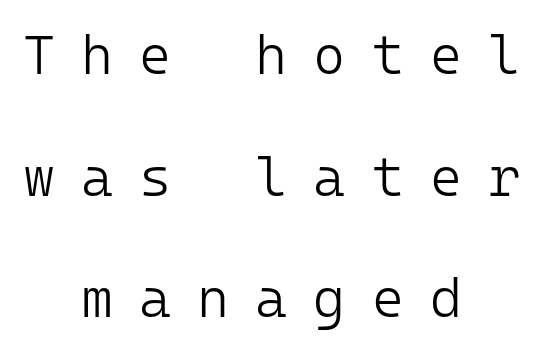
The image shows 55 px light sans-serif type, upright, monospaced; set centered, loose line spacing (2.21x), unusually wide letter spacing (+0.47 em), not underlined; low stroke contrast and a medium x-height.
